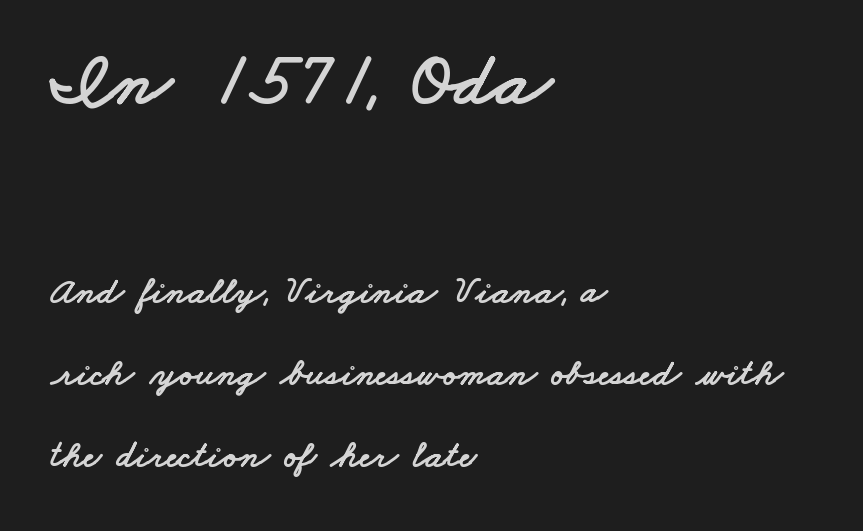
Q: Is the typeface a serif or a sans-serif typeface? A: Sans-serif.
Q: Is the text underlined? A: No.
Q: How is the paragraph aligned? A: Left-aligned.
Q: Is the spacing between letters normal or unusually wide? A: Normal.
Q: Is the spacing between lines tight, normal or loose? A: Loose.
Q: Which block of text is set in a larger size, the first (top) or the second (bottom)? A: The first (top) one.
Q: Width (condensed, normal, or wide)? A: Wide.
Q: Stroke contrast? A: Low.
Q: x-height? A: Small.
Q: Monospaced? A: No.
